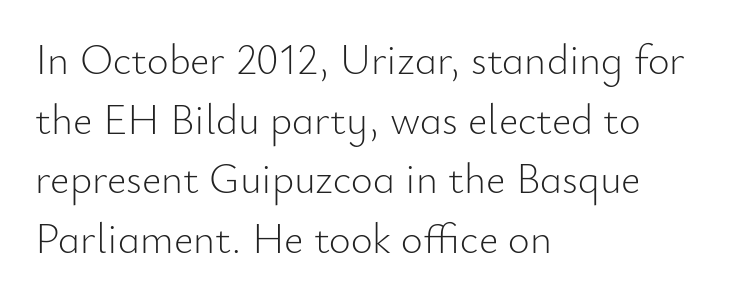
{"serif": "no", "italic": "no", "bold": "no", "weight": "light", "width": "normal", "stroke_contrast": "low", "x_height": "small", "monospaced": "no", "underline": "no", "align": "left", "line_spacing": "normal", "line_spacing_ratio": 1.42, "letter_spacing": "normal", "letter_spacing_em": 0.0, "glyph_px": 42}
